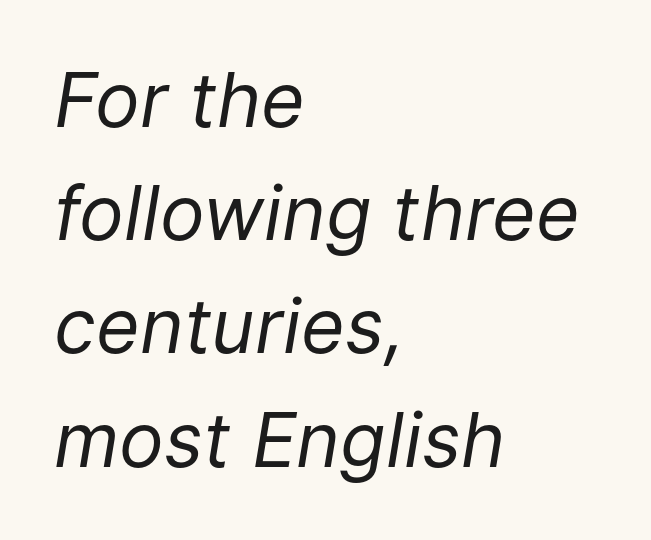
{"italic": "yes", "lean": "right", "slant_degrees": 9, "bold": "no", "weight": "regular", "width": "normal", "stroke_contrast": "low", "x_height": "medium", "monospaced": "no", "underline": "no", "align": "left", "line_spacing": "normal", "line_spacing_ratio": 1.51, "letter_spacing": "normal", "letter_spacing_em": 0.0, "glyph_px": 75}
